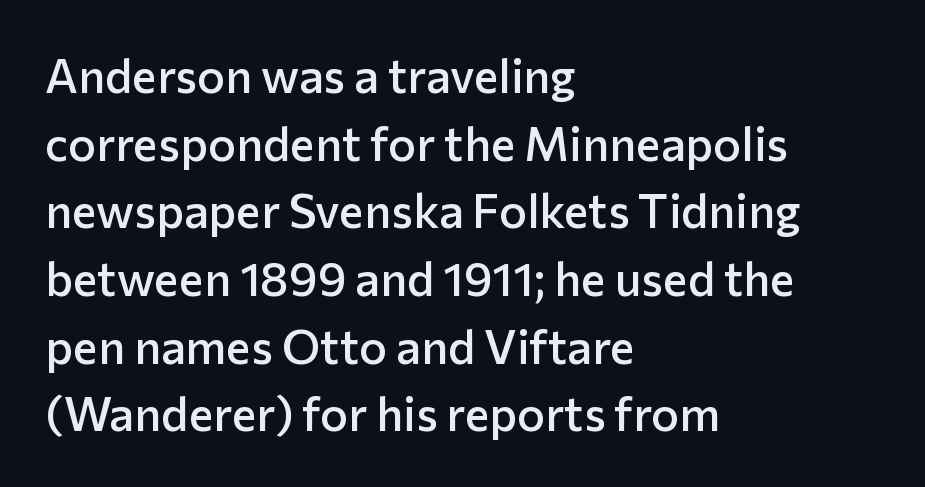
The image shows 47 px semibold sans-serif type, upright; set left-aligned, normal line spacing (1.44x), normal letter spacing, not underlined; low stroke contrast and a medium x-height.
